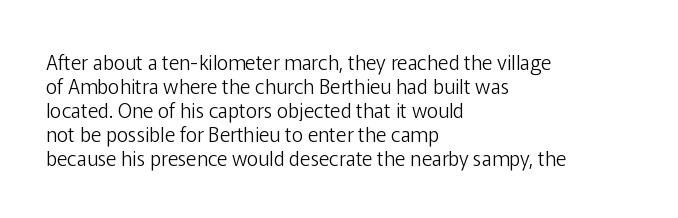
The image shows 20 px text type, upright; set left-aligned, line spacing 1.2x, normal letter spacing, not underlined.
